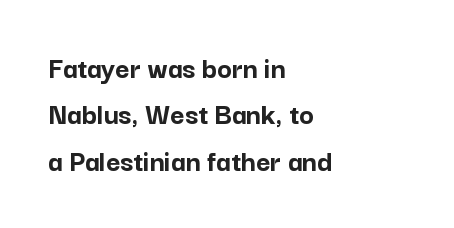
{"serif": "no", "italic": "no", "bold": "yes", "weight": "semibold", "width": "normal", "stroke_contrast": "low", "x_height": "medium", "monospaced": "no", "underline": "no", "align": "left", "line_spacing": "normal", "line_spacing_ratio": 1.5, "letter_spacing": "normal", "letter_spacing_em": 0.0, "glyph_px": 31}
